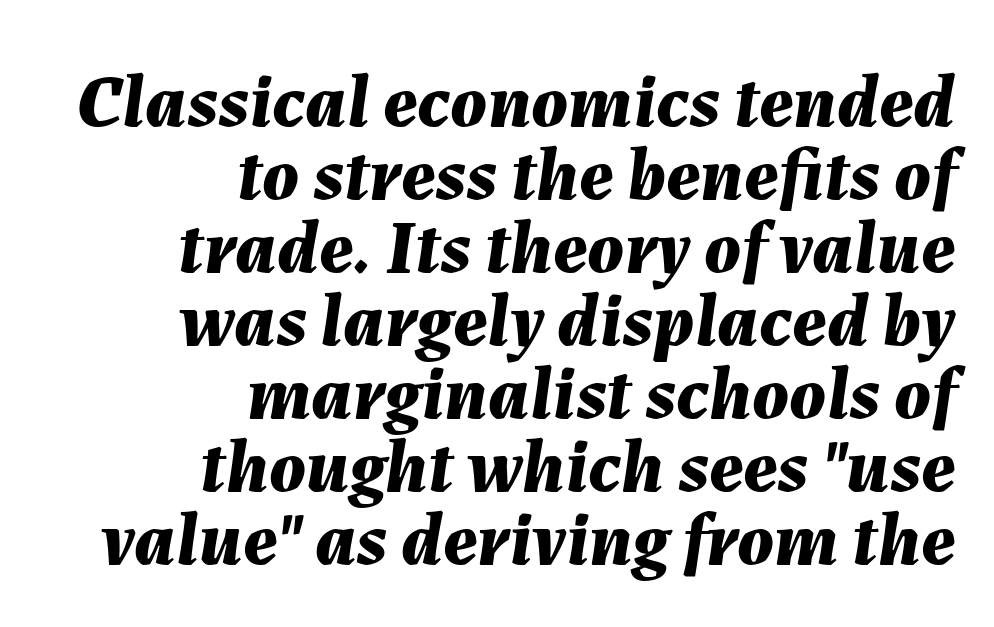
Notice how the stems are inclined rather than vertical — that's the hallmark of italics. The specimen omits any rule beneath the text block's lines. The rag falls on the left side of this text block. How would I describe the line gaps? Narrow and economical.
